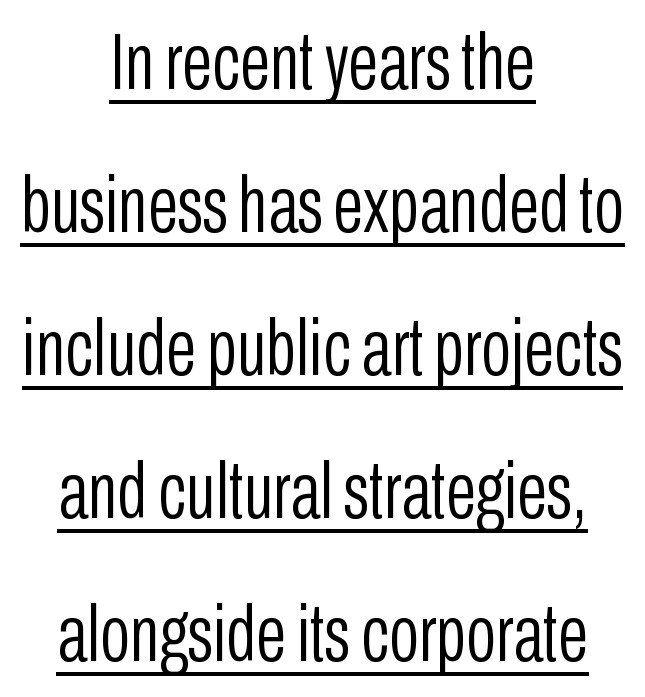
{"serif": "no", "italic": "no", "bold": "no", "weight": "light", "width": "condensed", "stroke_contrast": "low", "x_height": "medium", "monospaced": "no", "underline": "yes", "align": "center", "line_spacing_ratio": 1.81, "letter_spacing": "normal", "letter_spacing_em": 0.0, "glyph_px": 79}
